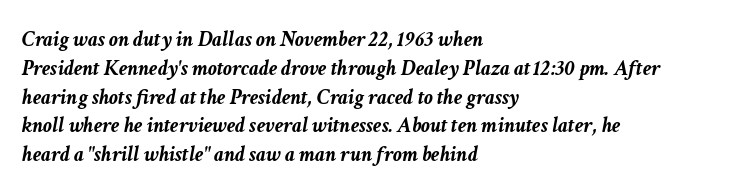
Q: Is the text bold? A: Yes.
Q: Is the text italic (slanted)? A: Yes, it leans right by about 11 degrees.
Q: Is the text underlined? A: No.
Q: How is the paragraph aligned? A: Left-aligned.
Q: Is the spacing between letters normal or unusually wide? A: Normal.
Q: Is the spacing between lines tight, normal or loose? A: Normal.
